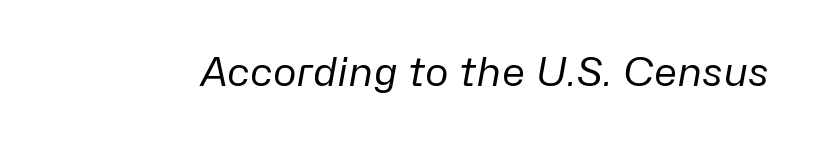
{"italic": "yes", "lean": "right", "slant_degrees": 10, "bold": "no", "weight": "regular", "width": "normal", "stroke_contrast": "low", "x_height": "medium", "monospaced": "no", "underline": "no", "letter_spacing": "normal", "letter_spacing_em": 0.0, "glyph_px": 40}
